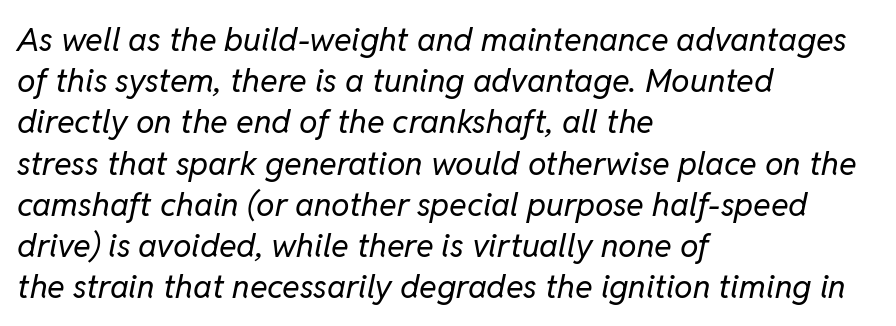
The image shows 33 px regular-weight type, italic (leaning right); set left-aligned, normal line spacing (1.25x), normal letter spacing, not underlined; low stroke contrast and a medium x-height.
